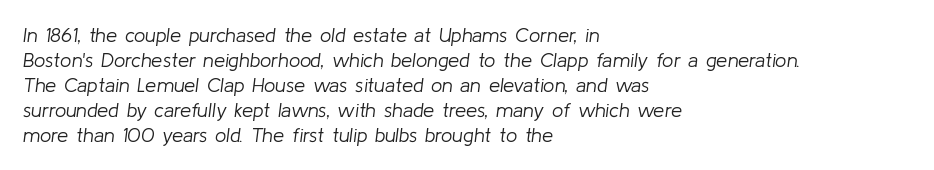
{"italic": "yes", "lean": "right", "slant_degrees": 8, "bold": "no", "underline": "no", "align": "left", "line_spacing": "normal", "line_spacing_ratio": 1.25, "letter_spacing": "normal", "letter_spacing_em": 0.0, "glyph_px": 20}
